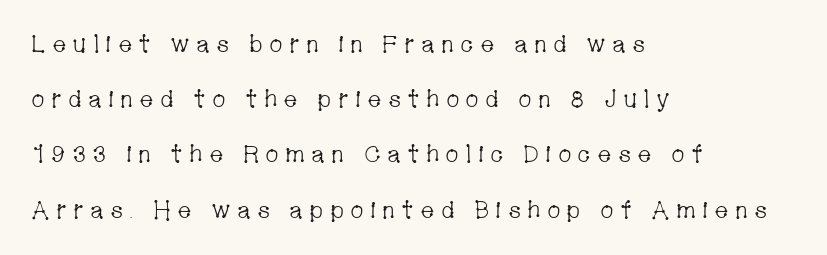
{"italic": "no", "bold": "no", "underline": "no", "align": "left", "line_spacing": "loose", "line_spacing_ratio": 2.3, "letter_spacing": "wide", "letter_spacing_em": 0.25, "glyph_px": 24}
